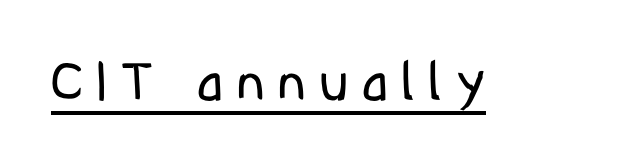
The image shows 61 px regular-weight, condensed sans-serif type, upright; set unusually wide letter spacing (+0.24 em), underlined; low stroke contrast and a medium x-height.
